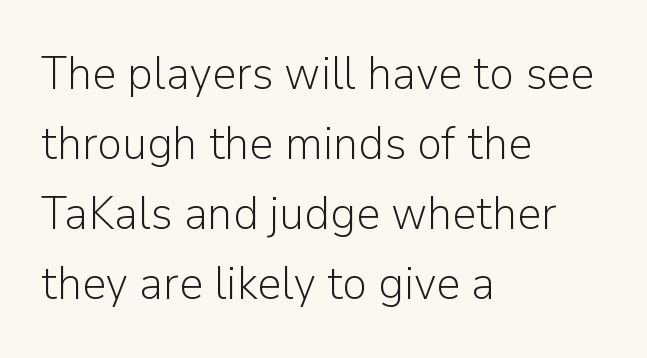
Q: Is the text bold? A: No.
Q: Is the text italic (slanted)? A: No, it is upright.
Q: Is the typeface a serif or a sans-serif typeface? A: Sans-serif.
Q: Is the text underlined? A: No.
Q: How is the paragraph aligned? A: Left-aligned.
Q: Is the spacing between letters normal or unusually wide? A: Normal.
Q: Is the spacing between lines tight, normal or loose? A: Normal.
Q: Width (condensed, normal, or wide)? A: Normal.
Q: Stroke contrast? A: Low.
Q: x-height? A: Medium.
Q: Monospaced? A: No.
